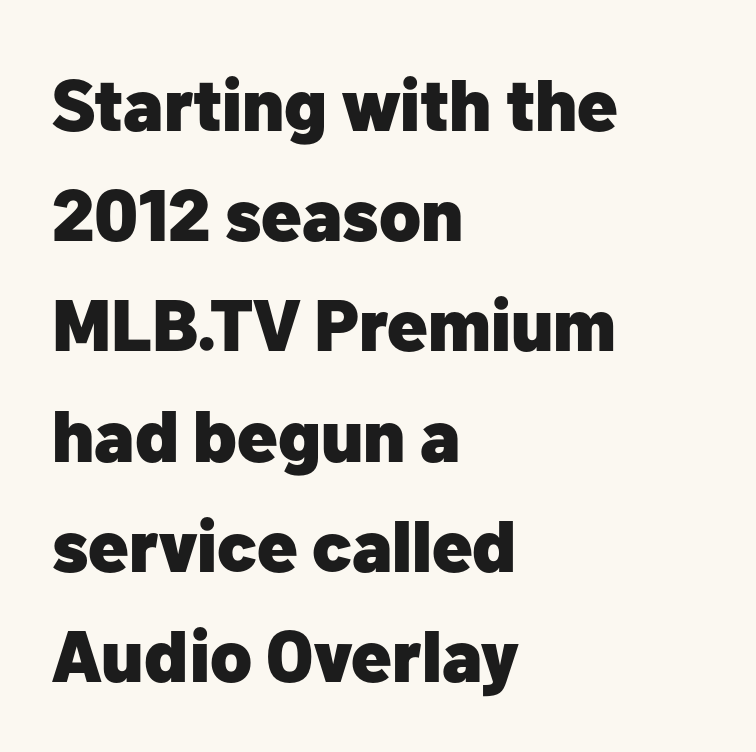
Q: Is the text bold? A: Yes.
Q: Is the text italic (slanted)? A: No, it is upright.
Q: Is the typeface a serif or a sans-serif typeface? A: Sans-serif.
Q: Is the text underlined? A: No.
Q: How is the paragraph aligned? A: Left-aligned.
Q: Is the spacing between letters normal or unusually wide? A: Normal.
Q: Is the spacing between lines tight, normal or loose? A: Normal.
Q: Width (condensed, normal, or wide)? A: Normal.
Q: Stroke contrast? A: Low.
Q: x-height? A: Medium.
Q: Monospaced? A: No.
